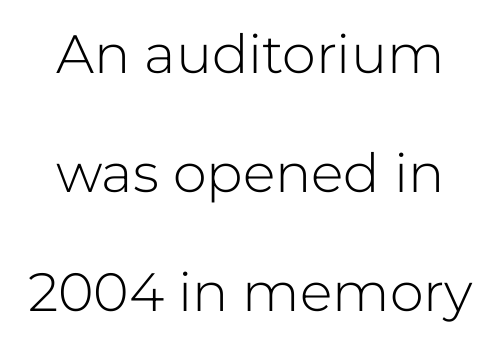
Q: Is the text bold? A: No.
Q: Is the text italic (slanted)? A: No, it is upright.
Q: Is the typeface a serif or a sans-serif typeface? A: Sans-serif.
Q: Is the text underlined? A: No.
Q: How is the paragraph aligned? A: Centered.
Q: Is the spacing between letters normal or unusually wide? A: Normal.
Q: Is the spacing between lines tight, normal or loose? A: Loose.
Q: Width (condensed, normal, or wide)? A: Normal.
Q: Stroke contrast? A: Low.
Q: x-height? A: Medium.
Q: Monospaced? A: No.
